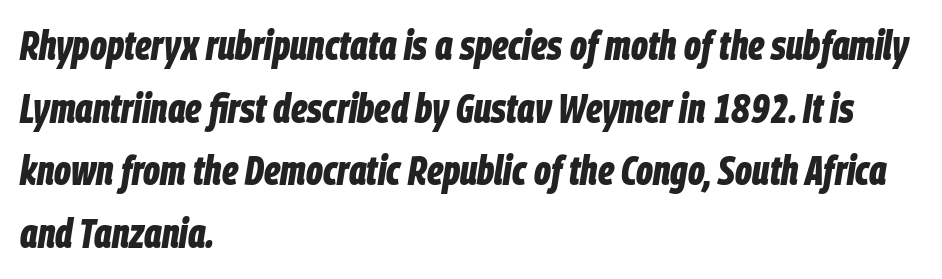
Q: Is the text bold? A: Yes.
Q: Is the text italic (slanted)? A: Yes, it leans right by about 9 degrees.
Q: Is the text underlined? A: No.
Q: How is the paragraph aligned? A: Left-aligned.
Q: Is the spacing between letters normal or unusually wide? A: Normal.
Q: Is the spacing between lines tight, normal or loose? A: Normal.
Q: Width (condensed, normal, or wide)? A: Condensed.
Q: Stroke contrast? A: Low.
Q: x-height? A: Large.
Q: Monospaced? A: No.
